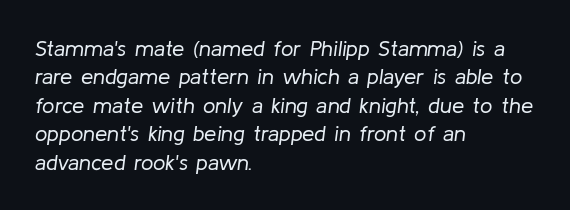
Q: Is the text bold? A: No.
Q: Is the text italic (slanted)? A: Yes, it leans right by about 8 degrees.
Q: Is the text underlined? A: No.
Q: How is the paragraph aligned? A: Left-aligned.
Q: Is the spacing between letters normal or unusually wide? A: Normal.
Q: Is the spacing between lines tight, normal or loose? A: Normal.
